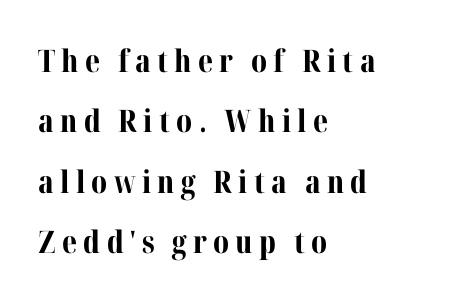
{"serif": "yes", "italic": "no", "bold": "yes", "weight": "bold", "width": "normal", "stroke_contrast": "medium", "x_height": "medium", "monospaced": "no", "underline": "no", "align": "left", "line_spacing": "loose", "line_spacing_ratio": 1.95, "letter_spacing": "wide", "letter_spacing_em": 0.2, "glyph_px": 31}
